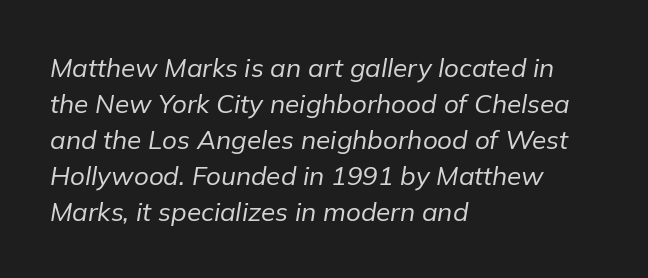
{"italic": "yes", "lean": "right", "slant_degrees": 9, "bold": "no", "underline": "no", "align": "left", "line_spacing": "normal", "line_spacing_ratio": 1.38, "letter_spacing": "normal", "letter_spacing_em": 0.0, "glyph_px": 26}
